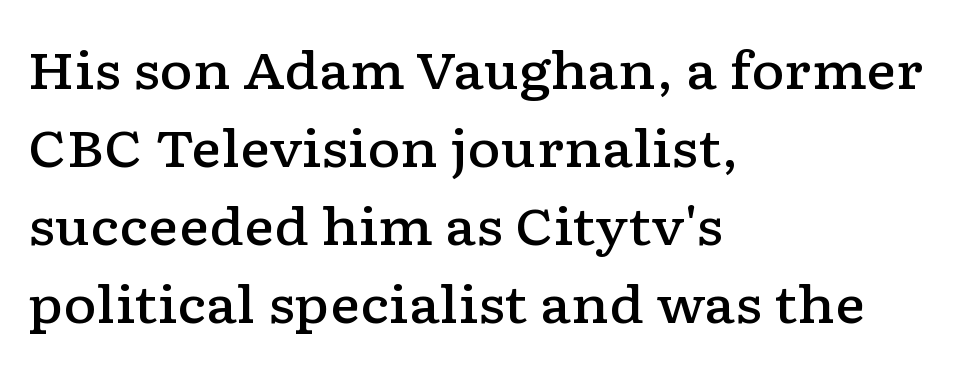
{"serif": "yes", "italic": "no", "bold": "semi", "weight": "semibold", "width": "wide", "stroke_contrast": "low", "x_height": "medium", "monospaced": "no", "underline": "no", "align": "left", "line_spacing": "normal", "line_spacing_ratio": 1.53, "letter_spacing": "normal", "letter_spacing_em": 0.0, "glyph_px": 51}
